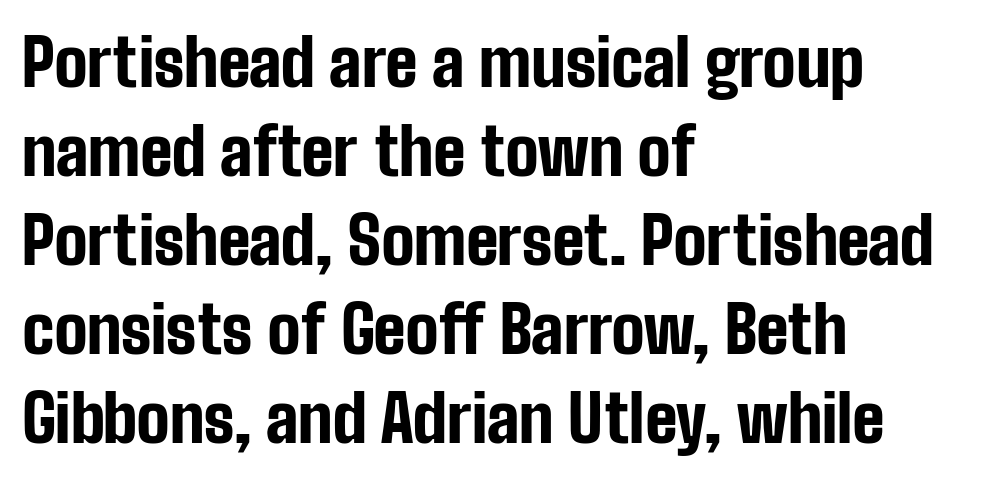
Q: Is the text bold? A: Yes.
Q: Is the text italic (slanted)? A: No, it is upright.
Q: Is the typeface a serif or a sans-serif typeface? A: Sans-serif.
Q: Is the text underlined? A: No.
Q: How is the paragraph aligned? A: Left-aligned.
Q: Is the spacing between letters normal or unusually wide? A: Normal.
Q: Is the spacing between lines tight, normal or loose? A: Normal.
Q: Width (condensed, normal, or wide)? A: Condensed.
Q: Stroke contrast? A: Low.
Q: x-height? A: Medium.
Q: Monospaced? A: No.
